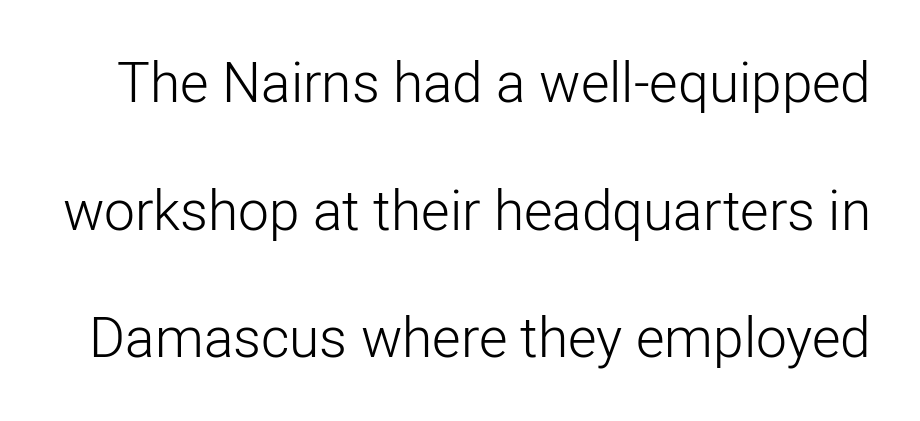
Stem width sits at or under what a default text font uses. Upright lettering throughout. Is this a sans? Yes — the strokes have no serifs. You could call the tracking neutral — neither tight nor loose. This sample has the flowing, uneven cadence of proportional lettering.
